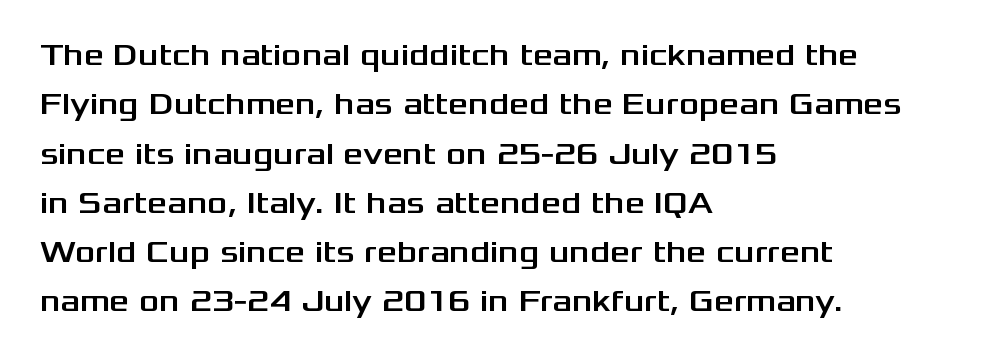
The face used here is proportionally spaced, like ordinary book or web type. A typesetter would call this leading conventional body-copy spacing. The specimen reads as upright at a glance. Line beginnings align vertically; line endings do not. The type is set solid horizontally, with unmodified tracking. The rendering shows plain stroke endings on the letterforms — a sans-serif design.
